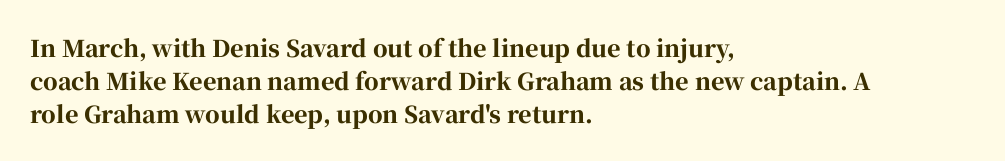
Q: Is the text bold? A: Yes.
Q: Is the text italic (slanted)? A: No, it is upright.
Q: Is the text underlined? A: No.
Q: How is the paragraph aligned? A: Left-aligned.
Q: Is the spacing between letters normal or unusually wide? A: Normal.
Q: Is the spacing between lines tight, normal or loose? A: Normal.
